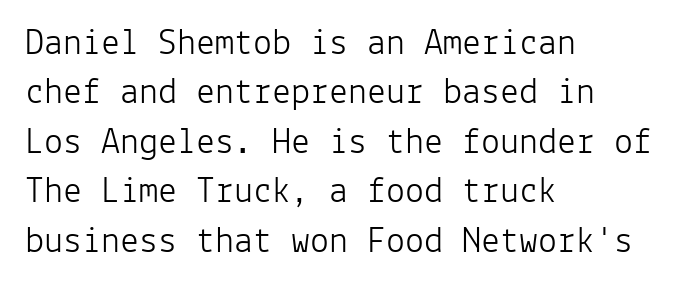
{"serif": "no", "italic": "no", "bold": "no", "weight": "light", "width": "normal", "stroke_contrast": "low", "x_height": "medium", "monospaced": "yes", "underline": "no", "align": "left", "line_spacing": "normal", "line_spacing_ratio": 1.3, "letter_spacing": "normal", "letter_spacing_em": 0.0, "glyph_px": 38}
